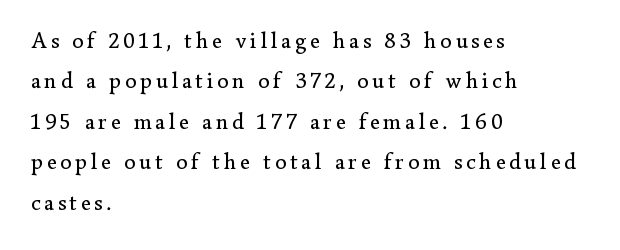
The image shows 23 px text type, upright; set left-aligned, line spacing 1.76x, not underlined.
